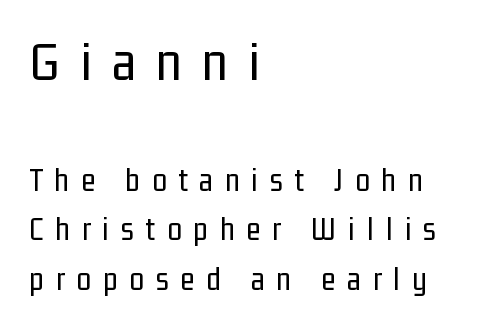
The image shows 57 px regular-weight, condensed sans-serif type, upright; set left-aligned, normal line spacing (1.51x), unusually wide letter spacing (+0.36 em), not underlined; the first (top) block is 1.73x larger; low stroke contrast and a medium x-height.
